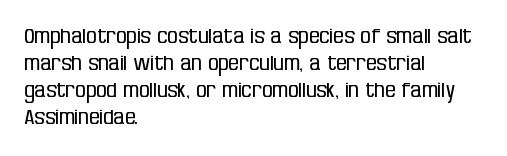
{"italic": "no", "bold": "no", "underline": "no", "align": "left", "line_spacing": "normal", "line_spacing_ratio": 1.28, "letter_spacing": "normal", "letter_spacing_em": 0.0, "glyph_px": 21}
